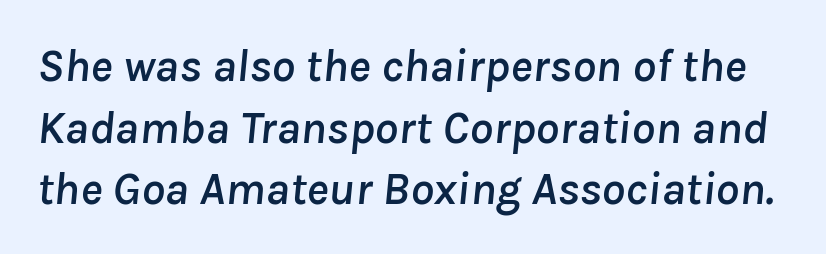
{"italic": "yes", "lean": "right", "slant_degrees": 8, "width": "normal", "stroke_contrast": "low", "x_height": "medium", "monospaced": "no", "underline": "no", "line_spacing": "normal", "line_spacing_ratio": 1.31, "letter_spacing": "normal", "letter_spacing_em": 0.0, "glyph_px": 47}
